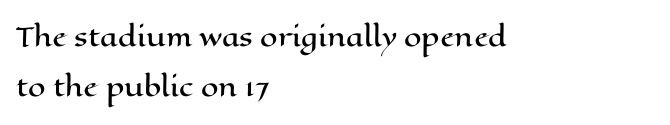
{"italic": "no", "underline": "no", "align": "left", "line_spacing": "loose", "line_spacing_ratio": 2.02, "letter_spacing": "normal", "letter_spacing_em": 0.0, "glyph_px": 25}
